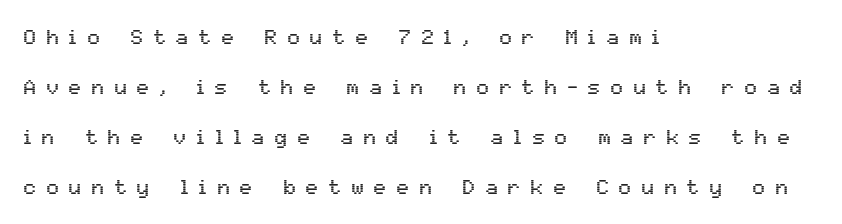
{"italic": "no", "underline": "no", "align": "left", "line_spacing": "loose", "line_spacing_ratio": 2.38, "letter_spacing": "wide", "letter_spacing_em": 0.48, "glyph_px": 21}
